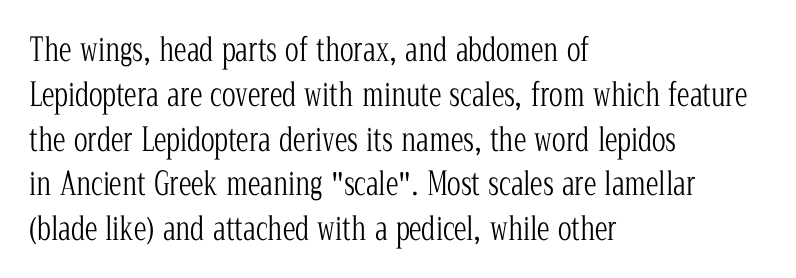
Q: Is the text bold? A: No.
Q: Is the text italic (slanted)? A: No, it is upright.
Q: Is the typeface a serif or a sans-serif typeface? A: Serif.
Q: Is the text underlined? A: No.
Q: How is the paragraph aligned? A: Left-aligned.
Q: Is the spacing between letters normal or unusually wide? A: Normal.
Q: Is the spacing between lines tight, normal or loose? A: Normal.
Q: Width (condensed, normal, or wide)? A: Condensed.
Q: Stroke contrast? A: Low.
Q: x-height? A: Medium.
Q: Monospaced? A: No.
